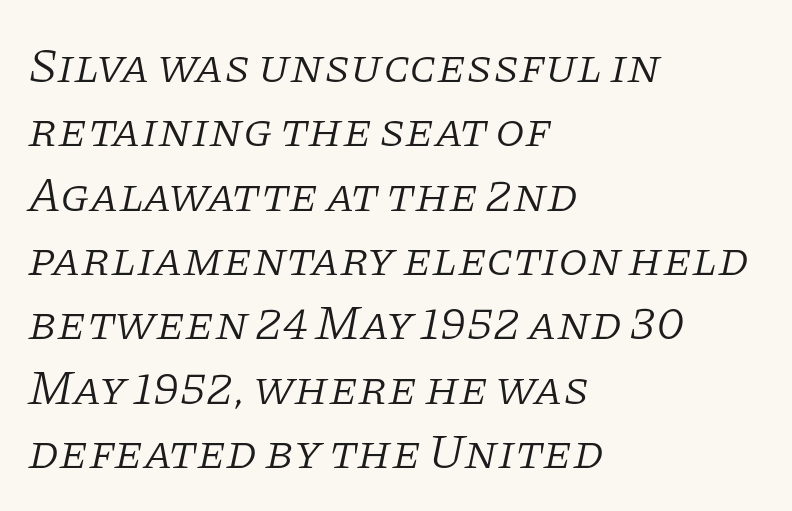
Vertically, the passage feels balanced, rows spaced as you'd expect. The passage shown has conventional tracking throughout. Here the designer chose a conventional face with non-uniform glyph widths. Anything drawn beneath the words? Only blank space. Slanted lettering throughout.
